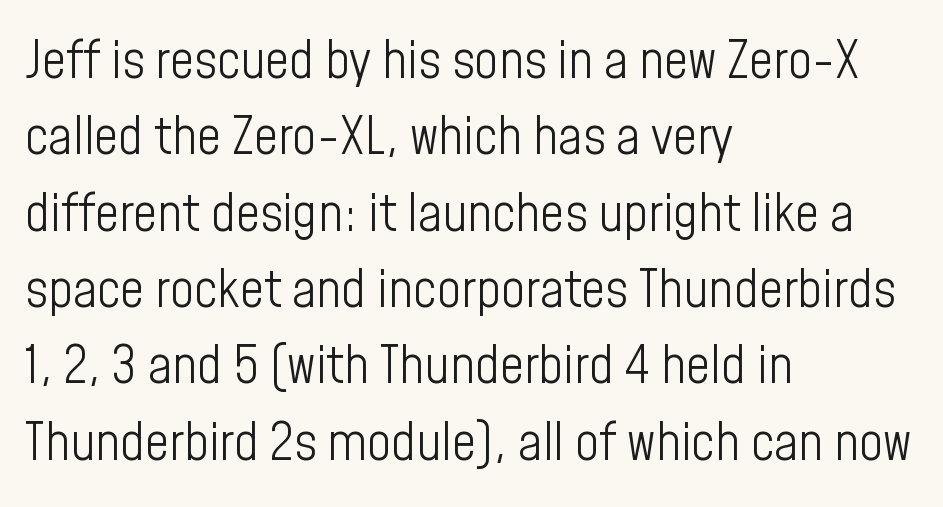
Any mark beneath the type? The region is blank. Vertically, the passage feels balanced, rows spaced as you'd expect. Character widths vary here, with narrow letters taking less room than wide ones. These lines were composed using upright roman letters. Weight: regular or lighter. Casual observation: everything's shoved over to the left.
